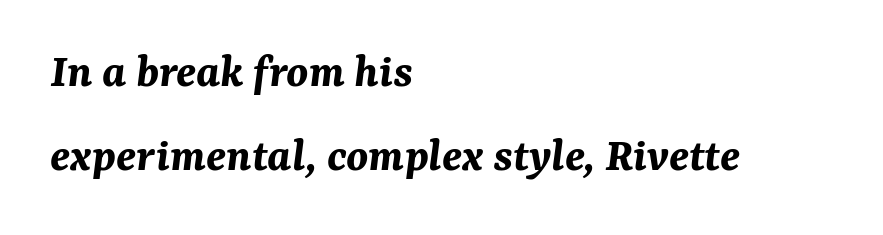
The image shows 49 px bold type, italic (leaning right); set left-aligned, line spacing 1.72x, normal letter spacing, not underlined; medium stroke contrast and a medium x-height.
